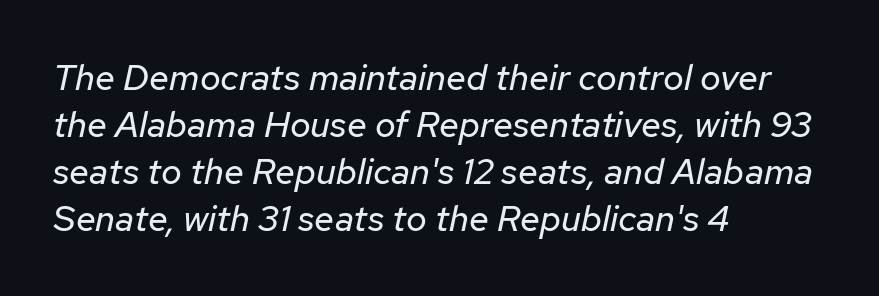
{"italic": "yes", "lean": "right", "slant_degrees": 12, "bold": "no", "weight": "regular", "width": "normal", "stroke_contrast": "low", "x_height": "medium", "monospaced": "no", "underline": "no", "align": "left", "line_spacing": "normal", "line_spacing_ratio": 1.31, "letter_spacing": "normal", "letter_spacing_em": 0.0, "glyph_px": 36}
